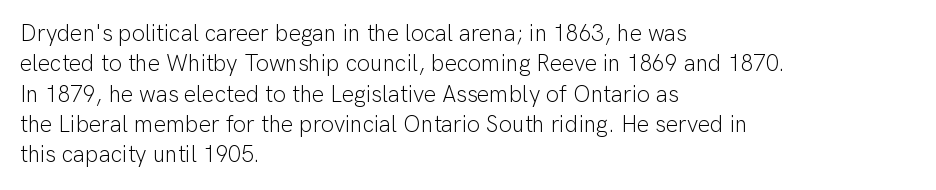
The space directly below the letters is spotless. Caption: standard tracking, unaltered. Vertically, the passage feels balanced, rows spaced as you'd expect. Does the lettering tilt? It doesn't — this is upright.
